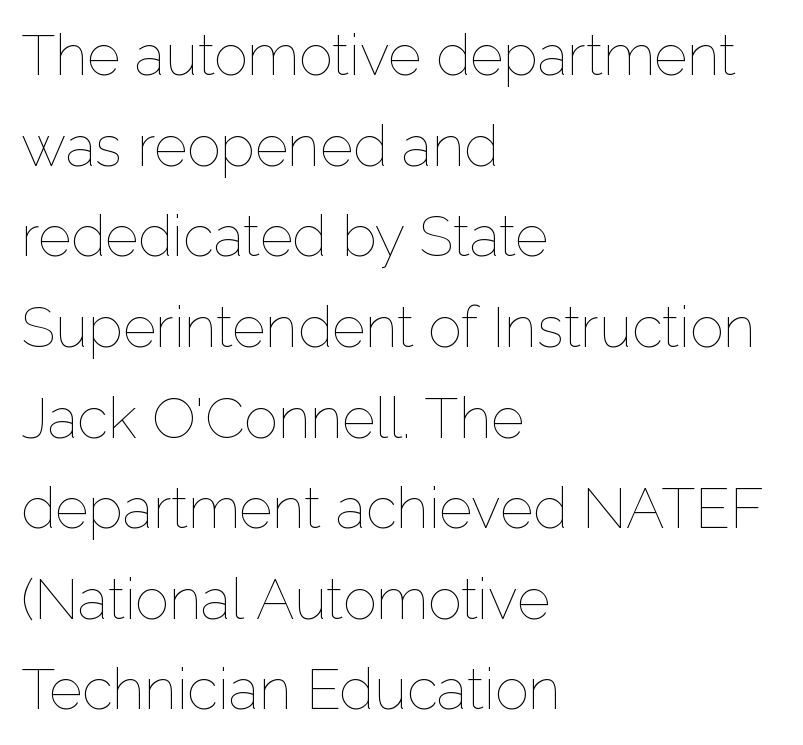
{"italic": "no", "bold": "no", "weight": "thin", "width": "normal", "stroke_contrast": "low", "x_height": "medium", "monospaced": "no", "underline": "no", "align": "left", "line_spacing": "normal", "line_spacing_ratio": 1.59, "letter_spacing": "normal", "letter_spacing_em": 0.0, "glyph_px": 57}
